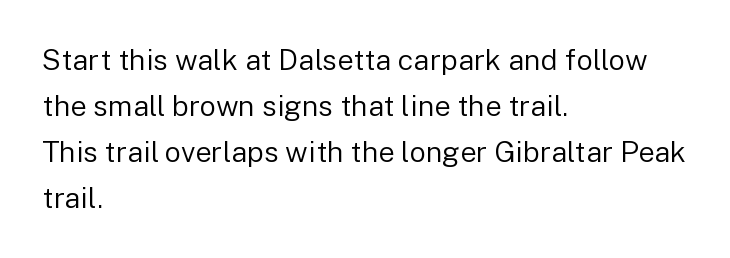
Q: Is the text bold? A: No.
Q: Is the text italic (slanted)? A: No, it is upright.
Q: Is the typeface a serif or a sans-serif typeface? A: Sans-serif.
Q: Is the text underlined? A: No.
Q: How is the paragraph aligned? A: Left-aligned.
Q: Is the spacing between letters normal or unusually wide? A: Normal.
Q: Is the spacing between lines tight, normal or loose? A: Normal.
Q: Width (condensed, normal, or wide)? A: Normal.
Q: Stroke contrast? A: Low.
Q: x-height? A: Medium.
Q: Monospaced? A: No.
